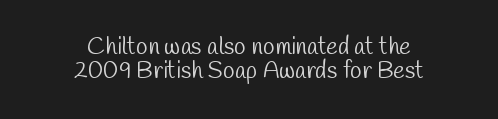
These lines huddle together more closely than default settings would place them. Each stroke keeps to a modest, everyday thickness or less. Caption: multi-line text, centered on the measure. The letterforms sit shoulder to shoulder at normal distance. Lines of text with bare space underneath.
